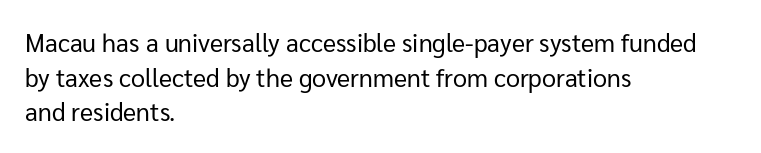
The image shows 25 px text type, upright; set left-aligned, normal line spacing (1.39x), normal letter spacing, not underlined.
